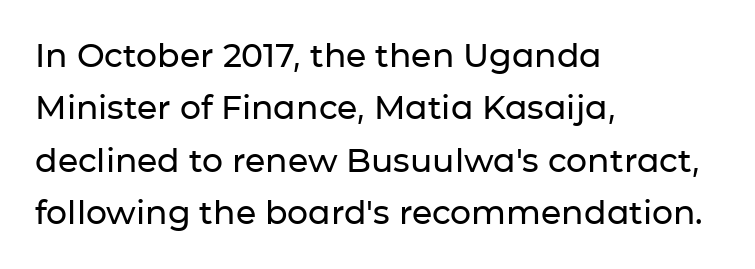
The rows are spaced the way most documents space them. These lines are rendered in a variable-pitch font. The paragraph has a hard left edge and a soft right edge. I'd call this a sans setting — the letters go barefoot. Students, note that the glyphs here touch the page at normal intervals.
